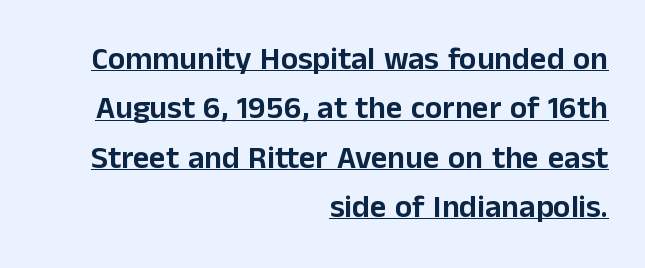
Q: Is the text italic (slanted)? A: No, it is upright.
Q: Is the typeface a serif or a sans-serif typeface? A: Sans-serif.
Q: Is the text underlined? A: Yes.
Q: How is the paragraph aligned? A: Right-aligned.
Q: Is the spacing between letters normal or unusually wide? A: Normal.
Q: Is the spacing between lines tight, normal or loose? A: Normal.
Q: Width (condensed, normal, or wide)? A: Normal.
Q: Stroke contrast? A: Low.
Q: x-height? A: Medium.
Q: Monospaced? A: No.
